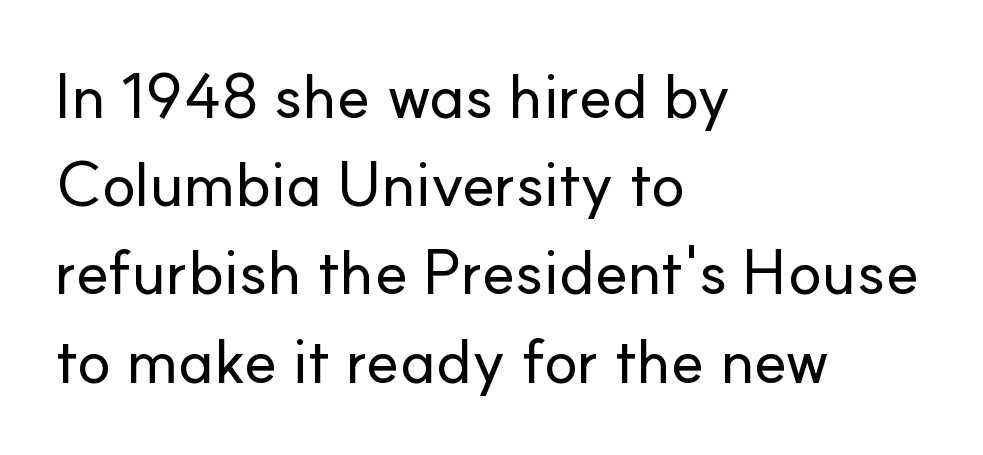
Q: Is the text italic (slanted)? A: No, it is upright.
Q: Is the typeface a serif or a sans-serif typeface? A: Sans-serif.
Q: Is the text underlined? A: No.
Q: How is the paragraph aligned? A: Left-aligned.
Q: Is the spacing between letters normal or unusually wide? A: Normal.
Q: Is the spacing between lines tight, normal or loose? A: Normal.
Q: Width (condensed, normal, or wide)? A: Normal.
Q: Stroke contrast? A: Low.
Q: x-height? A: Small.
Q: Monospaced? A: No.
